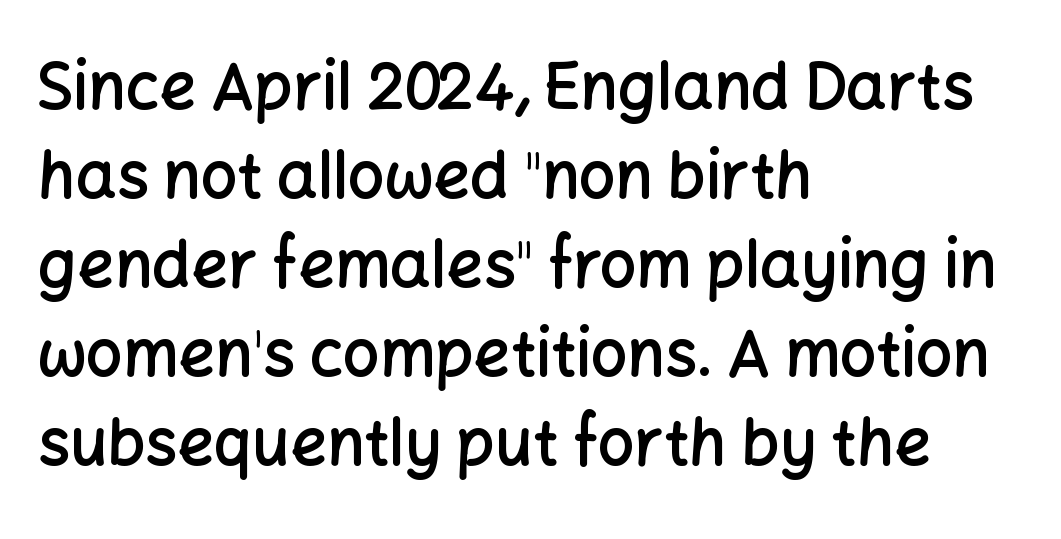
There is no visible air inserted between adjacent glyphs. Notice how the passage keeps a crisp vertical edge on the left only. Regarding leading, the lines here are spaced in the standard way. Underline: absent. I'd describe the lettering as semibold — firm but not a full bold.
